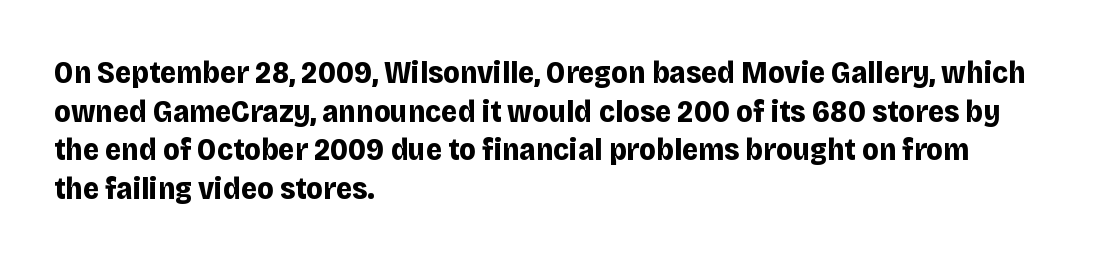
The image shows 31 px bold sans-serif type, upright; set left-aligned, normal line spacing (1.25x), normal letter spacing, not underlined; low stroke contrast and a large x-height.
